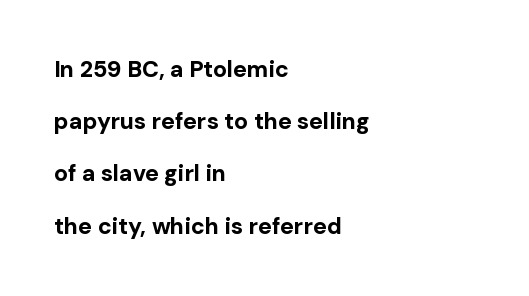
How are the letters spaced? Ordinarily, with no added tracking. The paragraph has a hard left edge and a soft right edge. Summary of vertical rhythm: relaxed, with wide interline spacing. Does the lettering tilt? It doesn't — this is upright.
